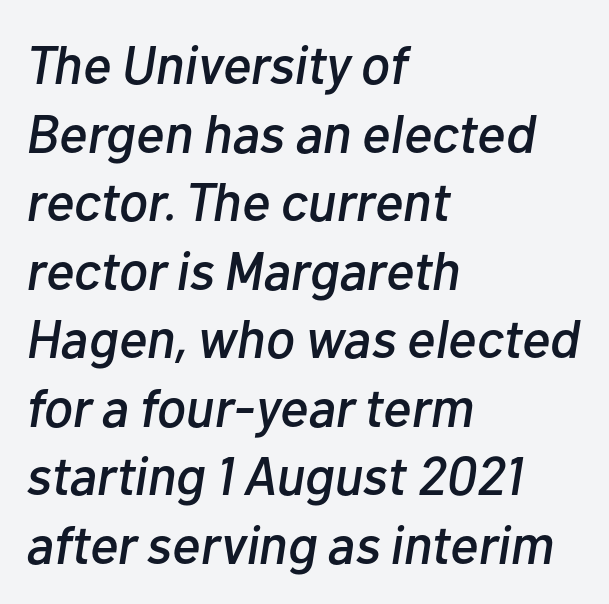
{"italic": "yes", "lean": "right", "slant_degrees": 10, "width": "normal", "stroke_contrast": "low", "x_height": "medium", "monospaced": "no", "underline": "no", "align": "left", "line_spacing": "normal", "line_spacing_ratio": 1.27, "letter_spacing": "normal", "letter_spacing_em": 0.0, "glyph_px": 54}
